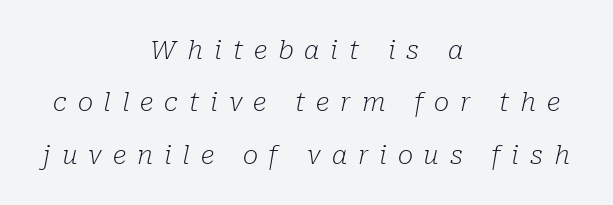
The image shows 26 px text type, italic (leaning right); set centered, loose line spacing (2.01x), unusually wide letter spacing (+0.42 em), not underlined.
